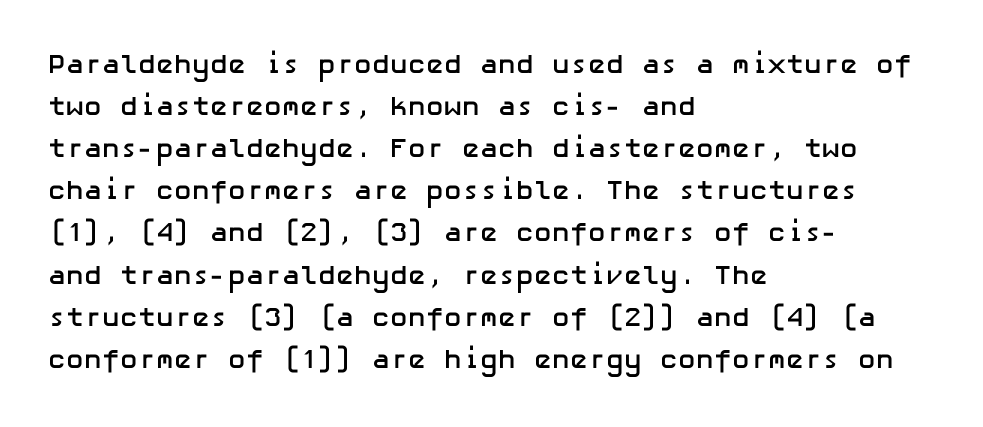
Nothing unusual about the tracking: characters are spaced as the font intends. Layout note: lines flush left. Does the lettering tilt? It doesn't — this is upright. The characters look thick and weighty, a clear bold. If you measured baseline to baseline, you'd find a middling distance. Underlining? Definitely not there.
